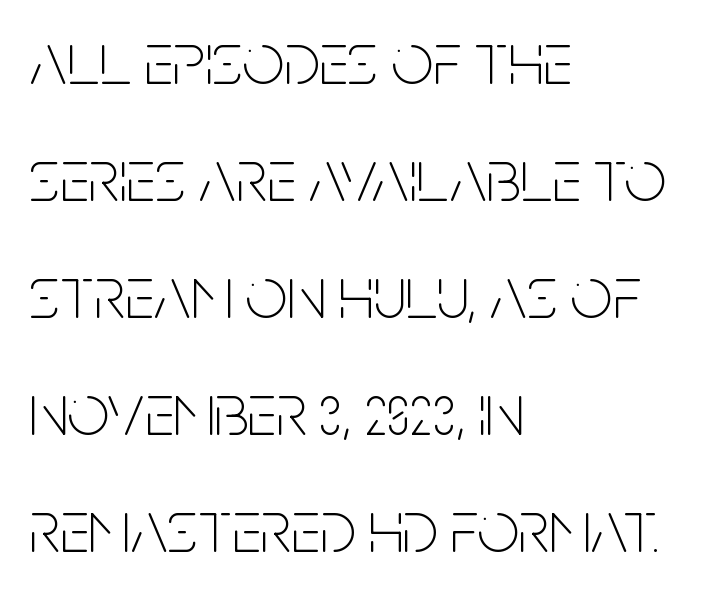
{"serif": "no", "italic": "no", "bold": "no", "weight": "thin", "width": "condensed", "stroke_contrast": "low", "x_height": "large", "monospaced": "no", "underline": "no", "align": "left", "line_spacing": "normal", "line_spacing_ratio": 1.58, "letter_spacing": "normal", "letter_spacing_em": 0.0, "glyph_px": 74}
